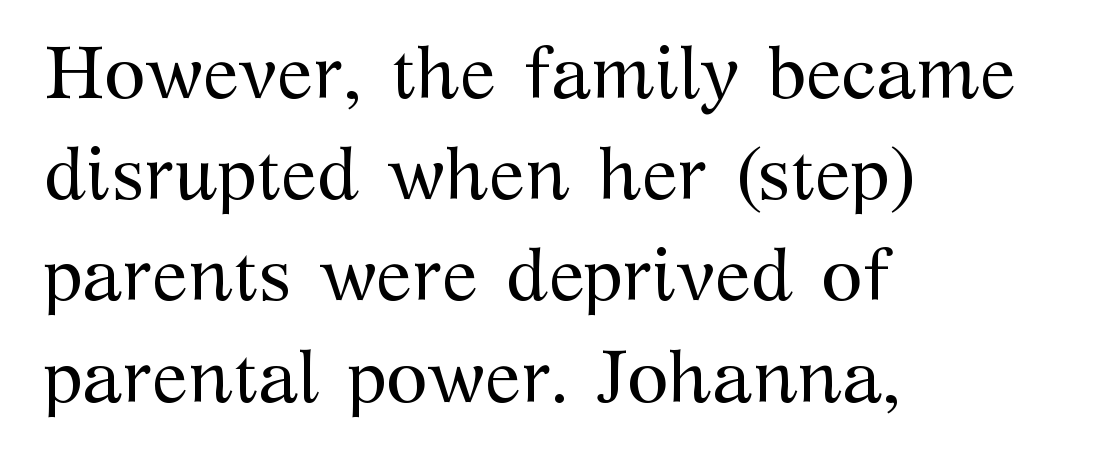
The image shows 75 px regular-weight serif type, upright; set left-aligned, normal line spacing (1.35x), normal letter spacing, not underlined; medium stroke contrast and a medium x-height.
